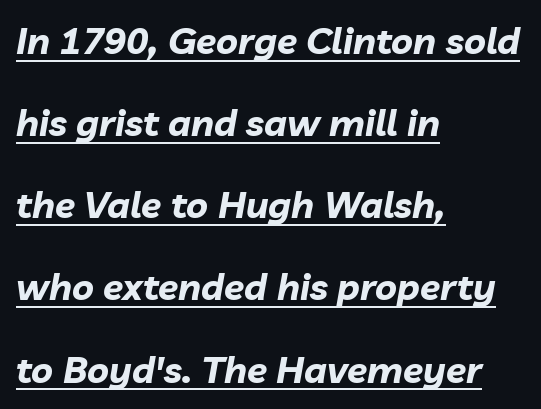
The image shows 37 px bold type, italic (leaning right); set left-aligned, loose line spacing (2.22x), normal letter spacing, underlined; low stroke contrast and a medium x-height.
